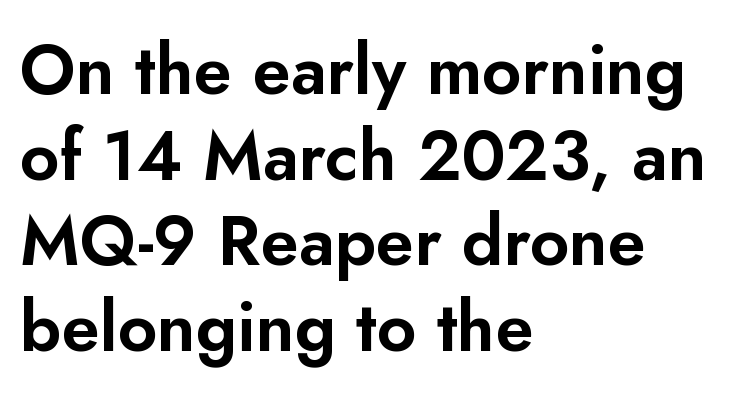
The image shows 69 px sans-serif type, upright; set left-aligned, line spacing 1.24x, normal letter spacing, not underlined; low stroke contrast and a small x-height.
